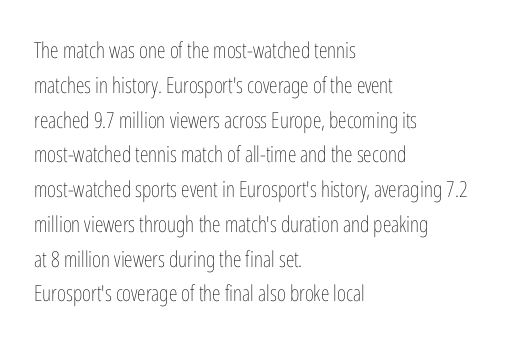
All the whitespace from short lines collects on the right. No extra tracking has been applied to these lines. Characters remain perfectly vertical along every line. The space beneath each line is pristine and unruled. Vertical stems look standard width or narrower in stroke.
